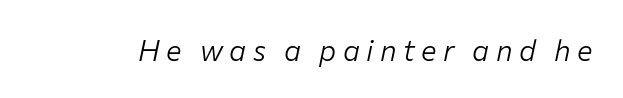
The tracking jumps out immediately: characters are airy and widely separated. Designer's note — italics engaged. Stroke mass is kept to a normal reading level or below. No word sits above an underline. The letters advance in unequal steps, a hallmark of proportional type.
